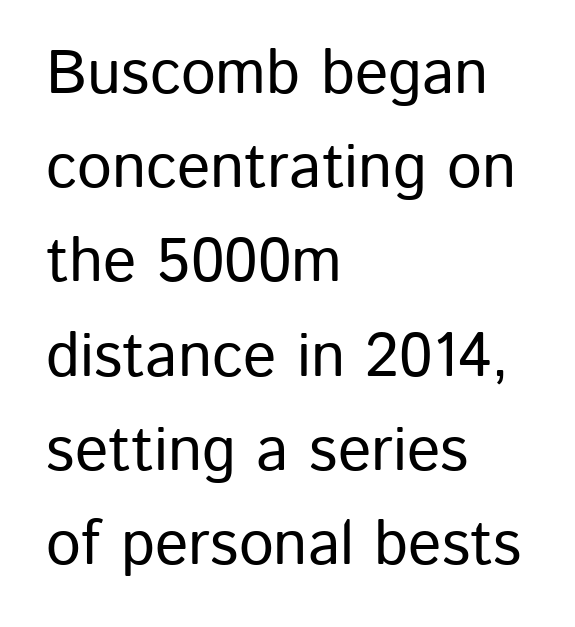
Varying glyph widths throughout — classic text-font behaviour. Do the letters lean? They stand straight. The designer went with a sans here, leaving each stem footless. Typeset ragged right — the left edge is the straight one.
